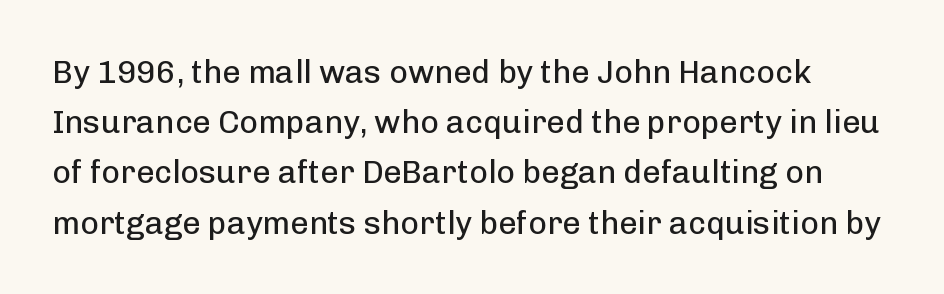
Weight: in the light-to-regular range. Bare-footed words on every line. Summary of vertical rhythm: regular, with standard interline spacing. Here the designer chose a conventional face with non-uniform glyph widths. You can tell from the bare stems that sans-serif type was used. Rendered with straight, roman letterforms.
